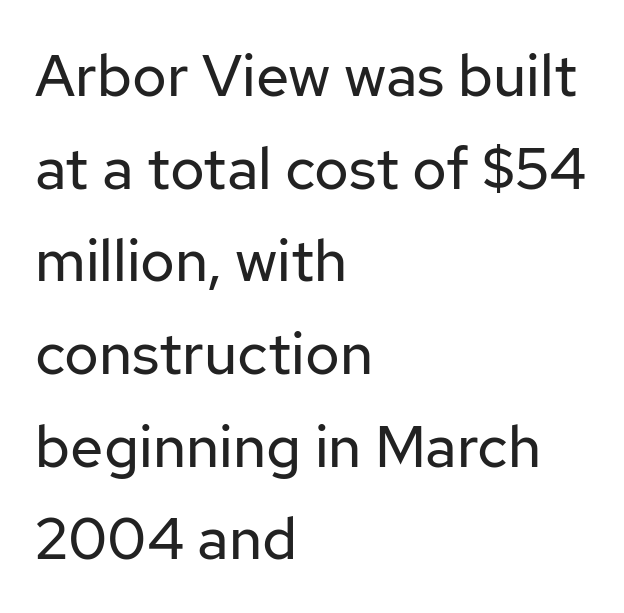
The image shows 59 px regular-weight sans-serif type, upright; set left-aligned, normal line spacing (1.57x), normal letter spacing, not underlined; low stroke contrast and a medium x-height.
